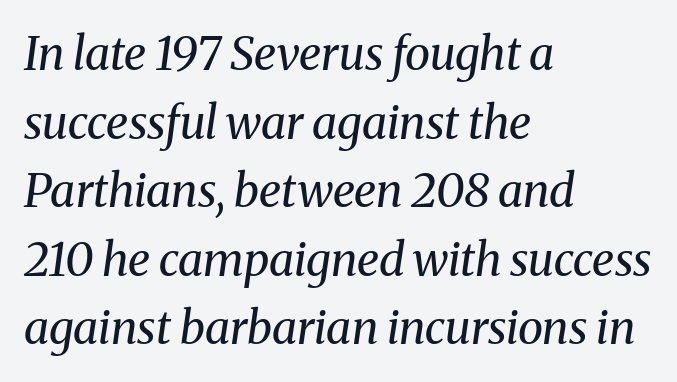
{"serif": "yes", "italic": "yes", "lean": "right", "slant_degrees": 8, "bold": "no", "weight": "regular", "width": "normal", "stroke_contrast": "medium", "x_height": "medium", "monospaced": "no", "underline": "no", "align": "left", "line_spacing": "normal", "line_spacing_ratio": 1.49, "letter_spacing": "normal", "letter_spacing_em": 0.0, "glyph_px": 46}
